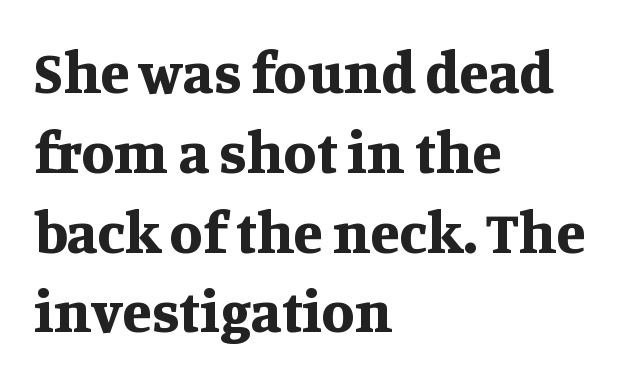
The image shows 60 px bold serif type, upright; set left-aligned, normal line spacing (1.33x), normal letter spacing, not underlined; medium stroke contrast and a large x-height.
